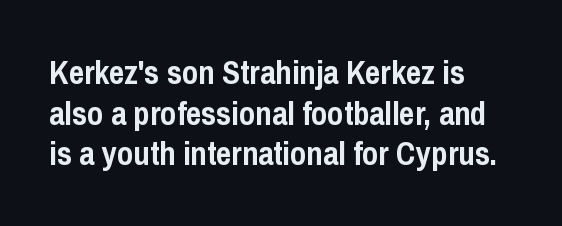
{"serif": "no", "italic": "no", "bold": "yes", "weight": "semibold", "width": "condensed", "stroke_contrast": "low", "x_height": "medium", "monospaced": "no", "underline": "no", "align": "left", "line_spacing_ratio": 1.23, "letter_spacing": "normal", "letter_spacing_em": 0.0, "glyph_px": 33}
